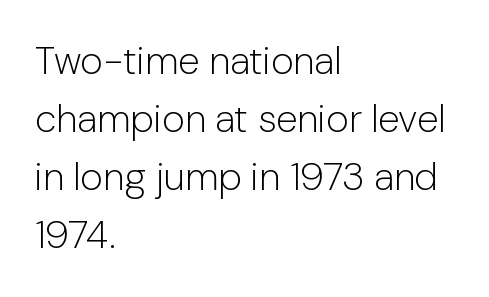
The image shows 39 px light sans-serif type, upright; set left-aligned, normal line spacing (1.49x), normal letter spacing, not underlined; low stroke contrast and a medium x-height.
